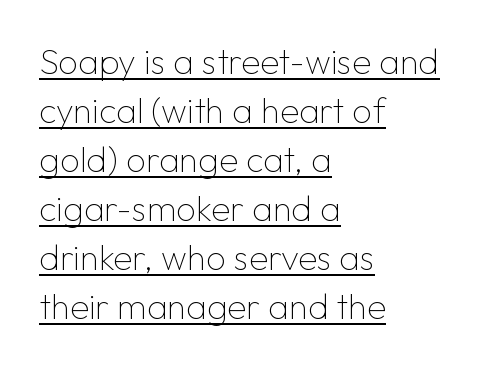
{"serif": "no", "italic": "no", "bold": "no", "weight": "thin", "width": "normal", "stroke_contrast": "low", "x_height": "medium", "monospaced": "no", "underline": "yes", "align": "left", "line_spacing": "normal", "line_spacing_ratio": 1.4, "letter_spacing": "normal", "letter_spacing_em": 0.0, "glyph_px": 35}
